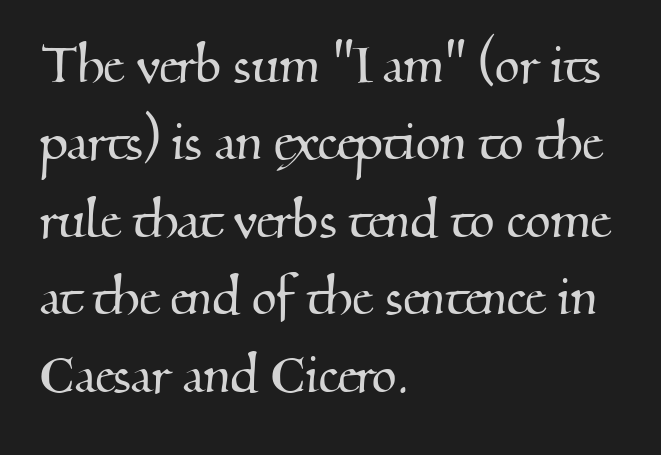
Q: Is the typeface a serif or a sans-serif typeface? A: Serif.
Q: Is the text underlined? A: No.
Q: How is the paragraph aligned? A: Left-aligned.
Q: Is the spacing between letters normal or unusually wide? A: Normal.
Q: Width (condensed, normal, or wide)? A: Normal.
Q: Stroke contrast? A: Medium.
Q: x-height? A: Small.
Q: Monospaced? A: No.
